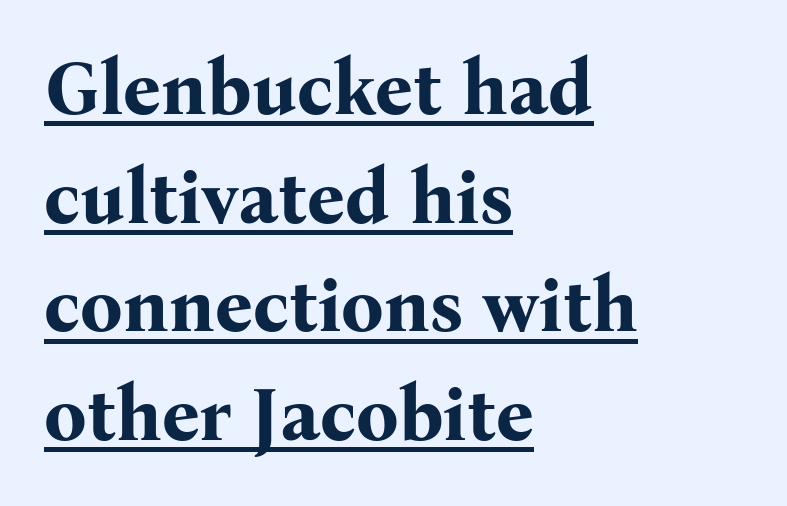
Q: Is the text bold? A: Yes.
Q: Is the text italic (slanted)? A: No, it is upright.
Q: Is the typeface a serif or a sans-serif typeface? A: Serif.
Q: Is the text underlined? A: Yes.
Q: How is the paragraph aligned? A: Left-aligned.
Q: Is the spacing between letters normal or unusually wide? A: Normal.
Q: Is the spacing between lines tight, normal or loose? A: Normal.
Q: Width (condensed, normal, or wide)? A: Normal.
Q: Stroke contrast? A: Medium.
Q: x-height? A: Medium.
Q: Monospaced? A: No.
